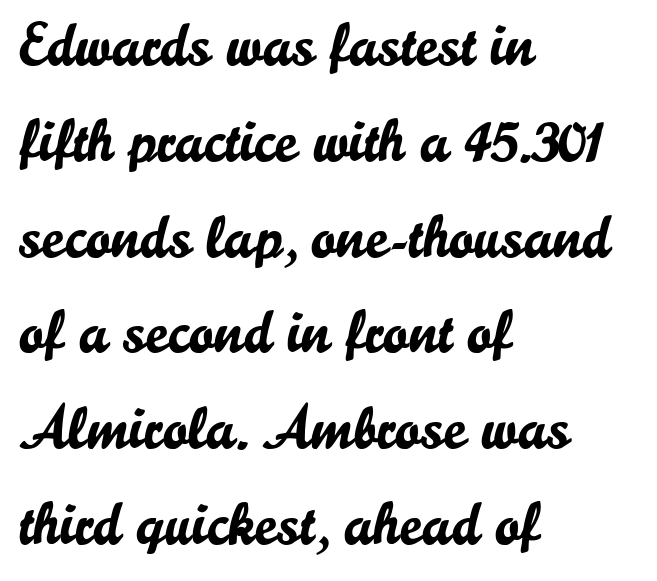
Q: Is the text italic (slanted)? A: Yes.
Q: Is the typeface a serif or a sans-serif typeface? A: Sans-serif.
Q: Is the text underlined? A: No.
Q: How is the paragraph aligned? A: Left-aligned.
Q: Is the spacing between letters normal or unusually wide? A: Normal.
Q: Is the spacing between lines tight, normal or loose? A: Normal.
Q: Width (condensed, normal, or wide)? A: Normal.
Q: Stroke contrast? A: Low.
Q: x-height? A: Small.
Q: Monospaced? A: No.
